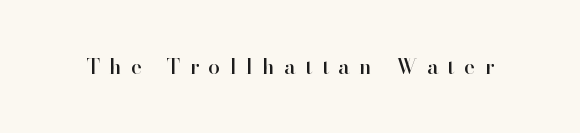
The image shows 21 px text type, upright; set unusually wide letter spacing (+0.45 em), not underlined.
